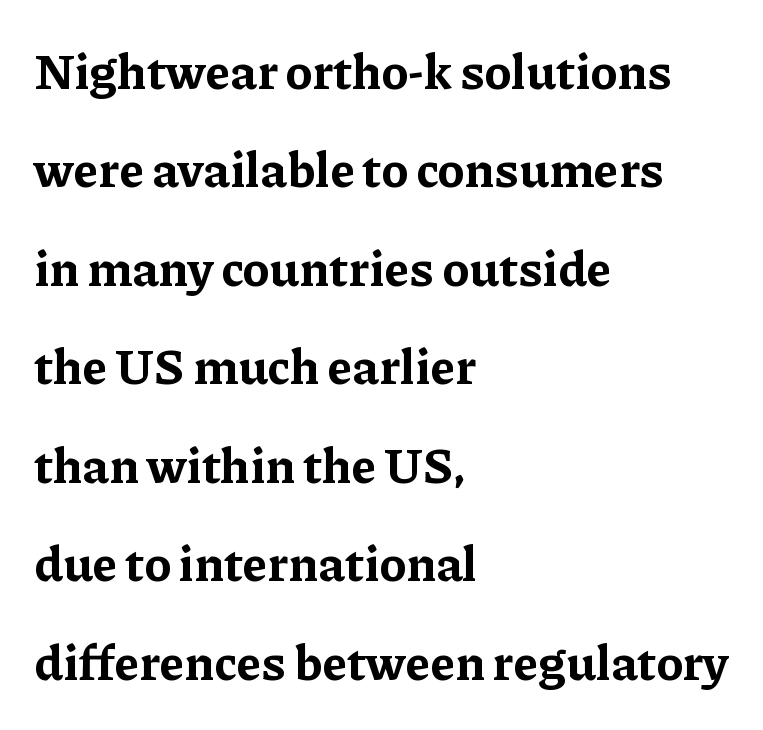
The image shows 49 px bold serif type, upright; set left-aligned, loose line spacing (2.01x), normal letter spacing, not underlined; low stroke contrast and a medium x-height.
